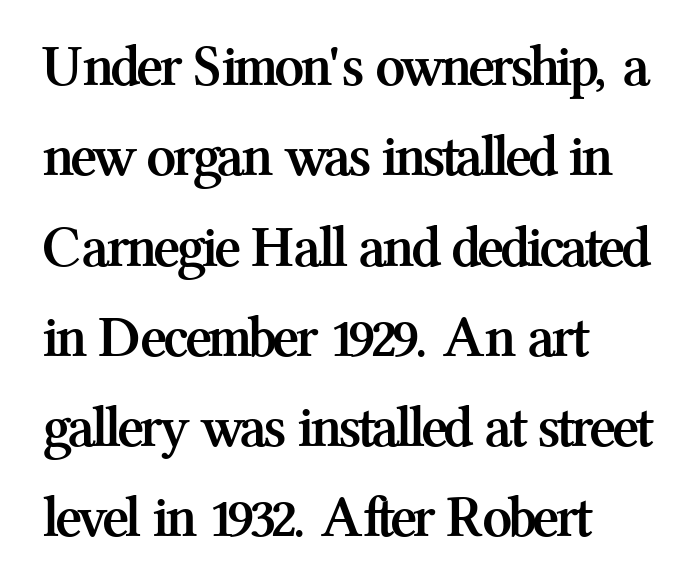
{"serif": "yes", "italic": "no", "bold": "yes", "weight": "semibold", "width": "normal", "stroke_contrast": "medium", "x_height": "medium", "monospaced": "no", "underline": "no", "align": "left", "line_spacing": "normal", "line_spacing_ratio": 1.53, "letter_spacing": "normal", "letter_spacing_em": 0.0, "glyph_px": 59}
